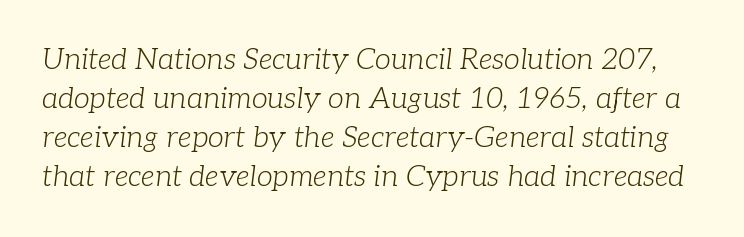
Q: Is the text bold? A: No.
Q: Is the text italic (slanted)? A: Yes, it leans right by about 7 degrees.
Q: Is the typeface a serif or a sans-serif typeface? A: Serif.
Q: Is the text underlined? A: No.
Q: Is the spacing between letters normal or unusually wide? A: Normal.
Q: Is the spacing between lines tight, normal or loose? A: Normal.
Q: Width (condensed, normal, or wide)? A: Normal.
Q: Stroke contrast? A: Low.
Q: x-height? A: Medium.
Q: Monospaced? A: No.
